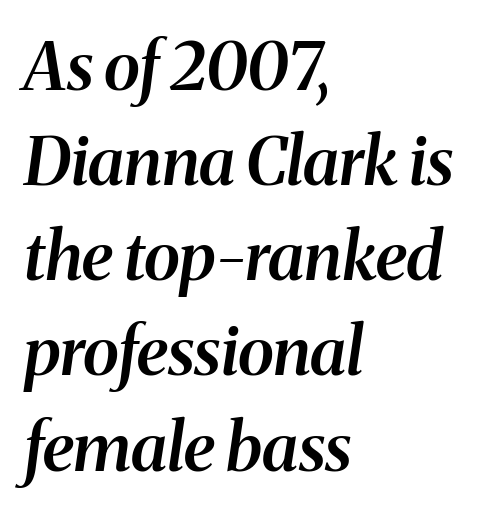
The image shows 67 px semibold serif type, italic (leaning right); set left-aligned, normal line spacing (1.42x), normal letter spacing, not underlined; medium stroke contrast and a medium x-height.
